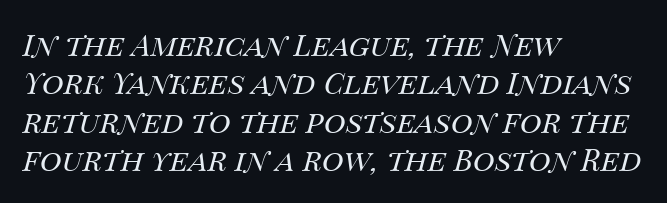
The image shows 30 px regular-weight type, italic (leaning right); set left-aligned, normal line spacing (1.28x), normal letter spacing, not underlined; medium stroke contrast and a large x-height.
